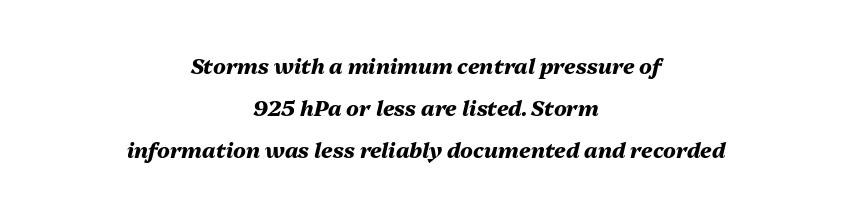
Quick note: interline space is abundant. Glyph-to-glyph distance matches everyday printed text. Visually the block forms a symmetrical silhouette, jagged on both flanks. Underlining? Definitely not there. Looking at the ascenders, they clearly lean.
